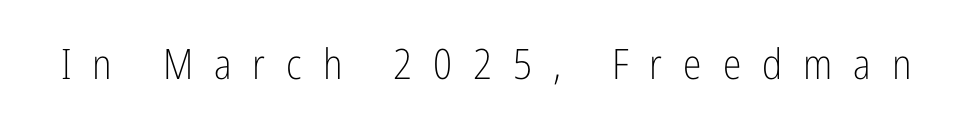
The image shows 42 px light, condensed sans-serif type, upright; set unusually wide letter spacing (+0.5 em), not underlined; low stroke contrast and a medium x-height.
